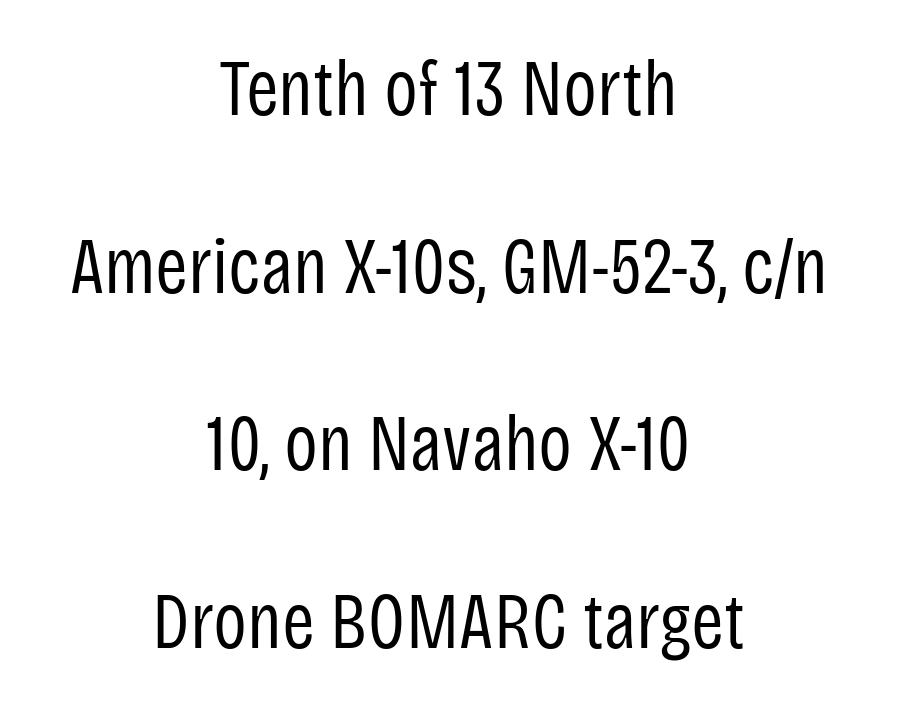
The image shows 79 px regular-weight, condensed sans-serif type, upright; set centered, loose line spacing (2.25x), normal letter spacing, not underlined; low stroke contrast and a large x-height.
